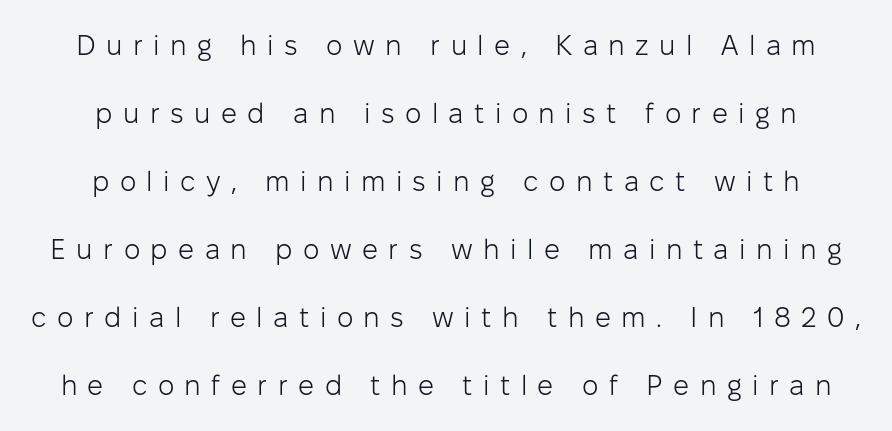
{"serif": "no", "italic": "no", "bold": "no", "weight": "light", "width": "normal", "stroke_contrast": "low", "x_height": "medium", "monospaced": "no", "underline": "no", "align": "center", "line_spacing": "loose", "line_spacing_ratio": 2.43, "letter_spacing": "wide", "letter_spacing_em": 0.37, "glyph_px": 28}
